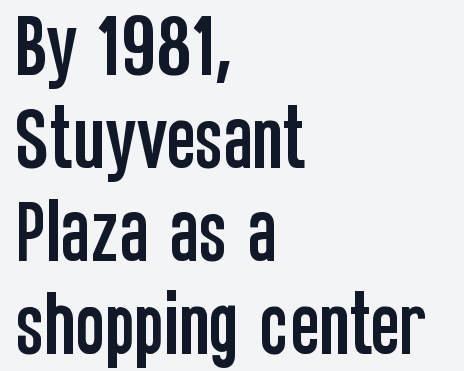
Q: Is the text italic (slanted)? A: No, it is upright.
Q: Is the typeface a serif or a sans-serif typeface? A: Sans-serif.
Q: Is the text underlined? A: No.
Q: How is the paragraph aligned? A: Left-aligned.
Q: Is the spacing between letters normal or unusually wide? A: Normal.
Q: Is the spacing between lines tight, normal or loose? A: Normal.
Q: Width (condensed, normal, or wide)? A: Condensed.
Q: Stroke contrast? A: Low.
Q: x-height? A: Large.
Q: Monospaced? A: No.
